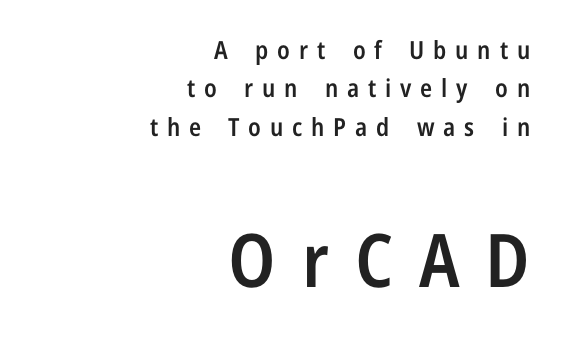
The image shows 74 px semibold, condensed sans-serif type, upright; set right-aligned, normal line spacing (1.54x), unusually wide letter spacing (+0.35 em), not underlined; the second (bottom) block is 2.96x larger; low stroke contrast and a medium x-height.
